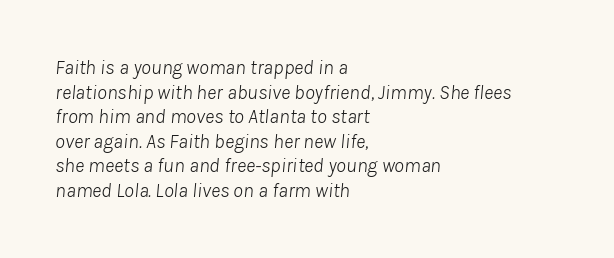
{"italic": "yes", "lean": "right", "slant_degrees": 8, "bold": "no", "underline": "no", "align": "left", "line_spacing_ratio": 1.23, "letter_spacing": "normal", "letter_spacing_em": 0.0, "glyph_px": 20}
